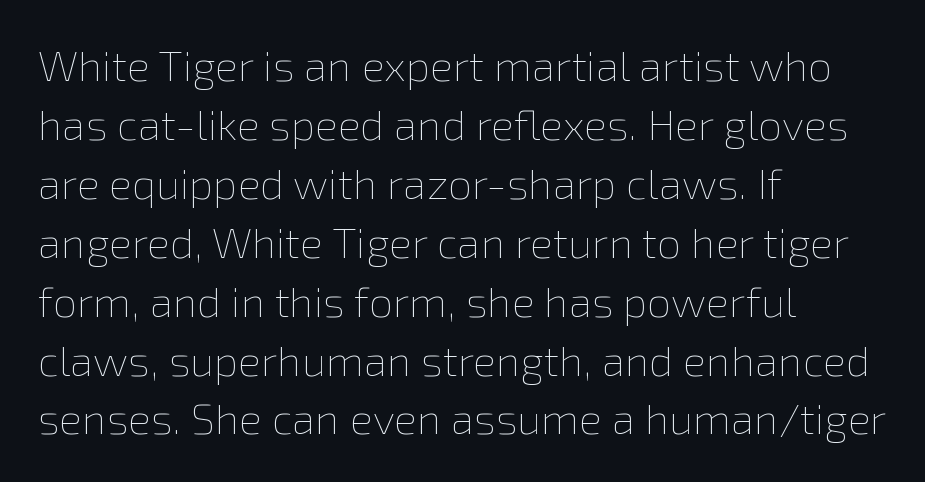
Q: Is the text bold? A: No.
Q: Is the text italic (slanted)? A: No, it is upright.
Q: Is the text underlined? A: No.
Q: How is the paragraph aligned? A: Left-aligned.
Q: Is the spacing between letters normal or unusually wide? A: Normal.
Q: Is the spacing between lines tight, normal or loose? A: Normal.
Q: Width (condensed, normal, or wide)? A: Normal.
Q: Stroke contrast? A: Low.
Q: x-height? A: Medium.
Q: Monospaced? A: No.
